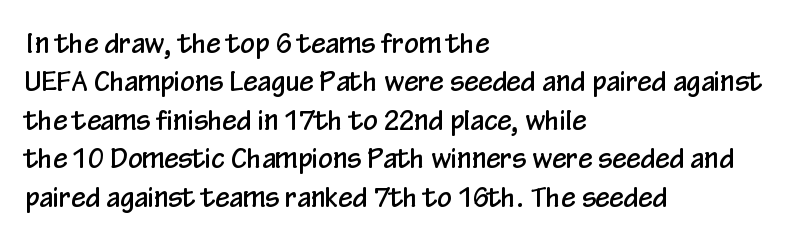
The image shows 26 px text type, upright; set left-aligned, normal line spacing (1.48x), normal letter spacing, not underlined.
